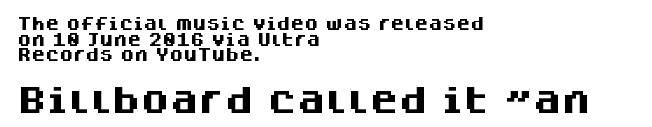
The image shows 29 px heavy sans-serif type, upright; set left-aligned, tight line spacing (1.11x), normal letter spacing, not underlined; the second (bottom) block is 2.07x larger; medium stroke contrast and a large x-height.
